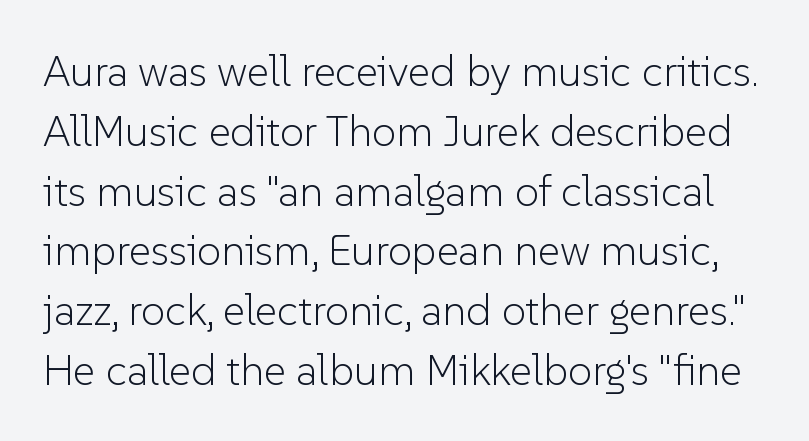
{"serif": "no", "italic": "no", "bold": "no", "weight": "light", "width": "normal", "stroke_contrast": "low", "x_height": "medium", "monospaced": "no", "underline": "no", "line_spacing": "normal", "line_spacing_ratio": 1.39, "letter_spacing": "normal", "letter_spacing_em": 0.0, "glyph_px": 43}
